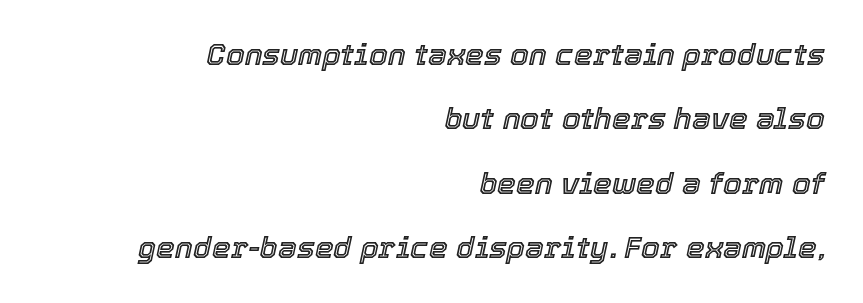
Q: Is the text italic (slanted)? A: Yes, it leans right by about 12 degrees.
Q: Is the text underlined? A: No.
Q: How is the paragraph aligned? A: Right-aligned.
Q: Is the spacing between letters normal or unusually wide? A: Normal.
Q: Is the spacing between lines tight, normal or loose? A: Loose.
Q: Width (condensed, normal, or wide)? A: Normal.
Q: x-height? A: Medium.
Q: Monospaced? A: No.
